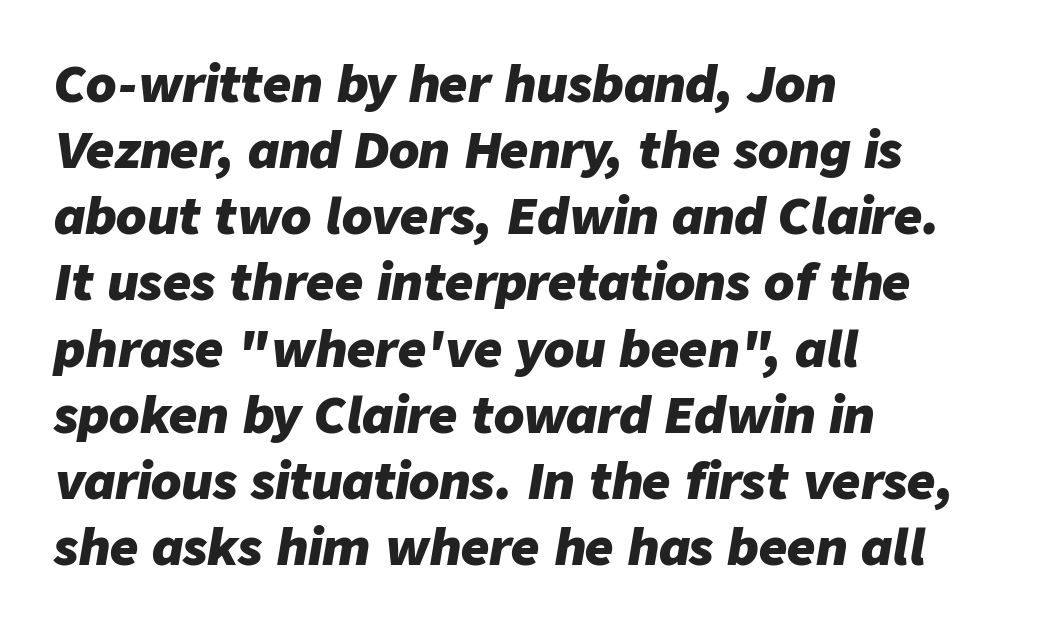
{"italic": "yes", "lean": "right", "slant_degrees": 9, "bold": "yes", "weight": "heavy", "width": "normal", "stroke_contrast": "low", "x_height": "medium", "monospaced": "no", "underline": "no", "align": "left", "line_spacing": "normal", "line_spacing_ratio": 1.35, "letter_spacing": "normal", "letter_spacing_em": 0.0, "glyph_px": 49}
